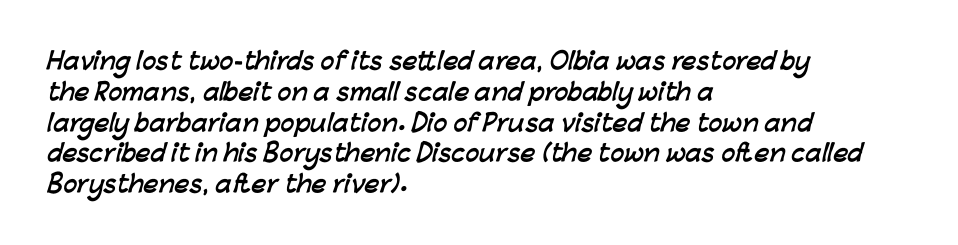
The image shows 23 px bold type; set left-aligned, normal line spacing (1.34x), normal letter spacing, not underlined.
